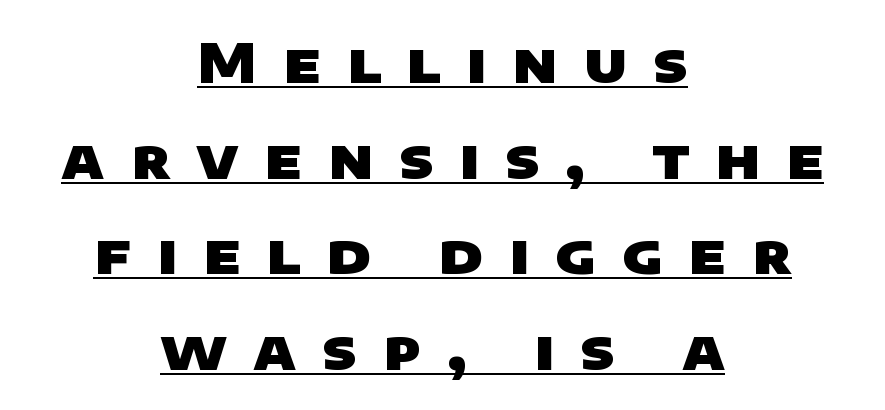
The image shows 55 px heavy, wide sans-serif type; set centered, line spacing 1.74x, unusually wide letter spacing (+0.47 em), underlined; low stroke contrast and a large x-height.
